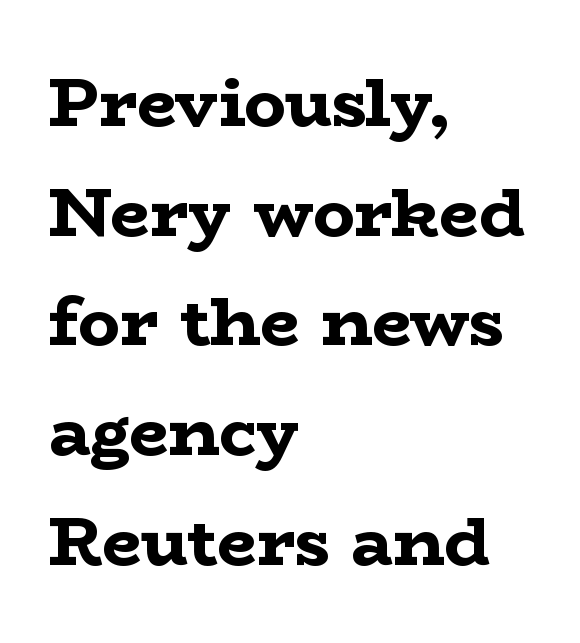
{"serif": "yes", "italic": "no", "bold": "yes", "weight": "bold", "width": "wide", "stroke_contrast": "low", "x_height": "medium", "monospaced": "no", "underline": "no", "align": "left", "line_spacing": "normal", "line_spacing_ratio": 1.59, "letter_spacing": "normal", "letter_spacing_em": 0.0, "glyph_px": 69}
